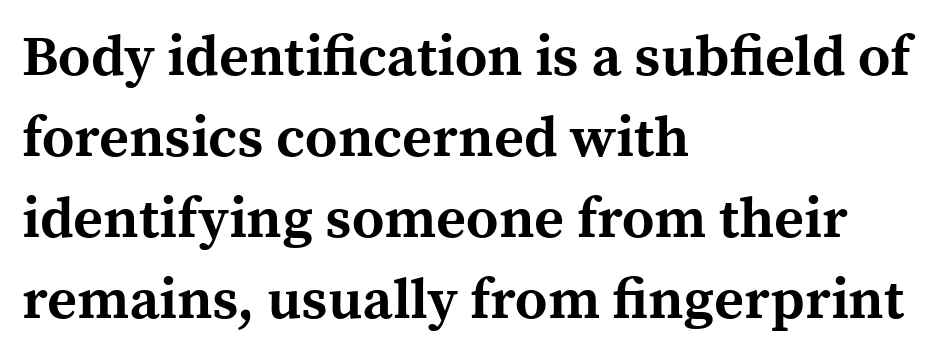
{"serif": "yes", "italic": "no", "bold": "yes", "weight": "bold", "width": "normal", "x_height": "medium", "monospaced": "no", "underline": "no", "align": "left", "line_spacing": "normal", "line_spacing_ratio": 1.42, "letter_spacing": "normal", "letter_spacing_em": 0.0, "glyph_px": 57}
